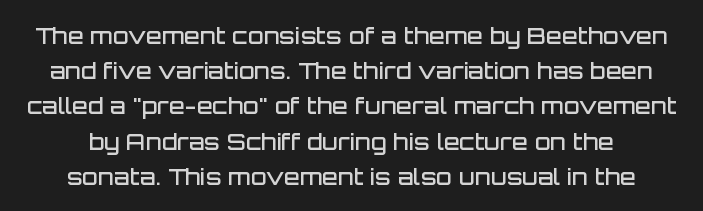
{"italic": "no", "bold": "semi", "underline": "no", "line_spacing": "normal", "line_spacing_ratio": 1.53, "letter_spacing": "normal", "letter_spacing_em": 0.0, "glyph_px": 23}
